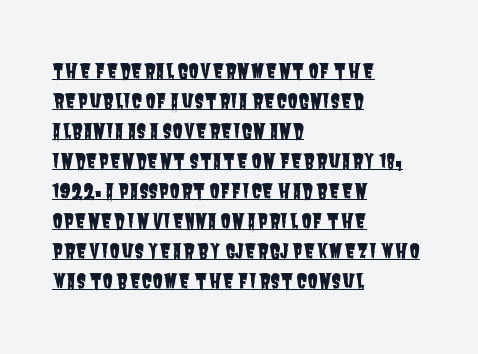
{"underline": "yes", "align": "left", "line_spacing": "normal", "line_spacing_ratio": 1.5, "letter_spacing": "normal", "letter_spacing_em": 0.0, "glyph_px": 20}
